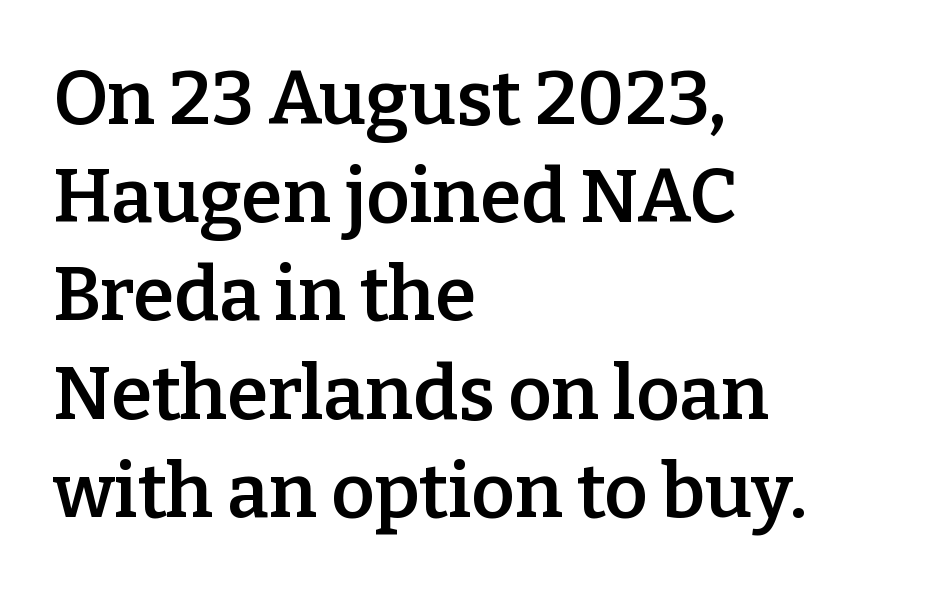
{"serif": "yes", "italic": "no", "bold": "semi", "weight": "semibold", "width": "normal", "stroke_contrast": "low", "x_height": "medium", "monospaced": "no", "underline": "no", "align": "left", "line_spacing": "normal", "line_spacing_ratio": 1.31, "letter_spacing": "normal", "letter_spacing_em": 0.0, "glyph_px": 75}
